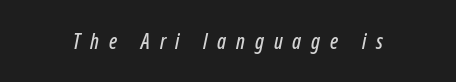
{"italic": "yes", "lean": "right", "slant_degrees": 12, "underline": "no", "letter_spacing": "wide", "letter_spacing_em": 0.47, "glyph_px": 21}
